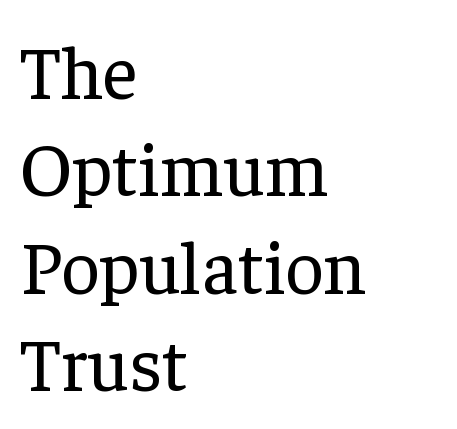
Underline: absent. Varying glyph widths throughout — classic text-font behaviour. The lines sit at an ordinary, default distance from one another. The letters stand straight up with perfectly vertical stems.
